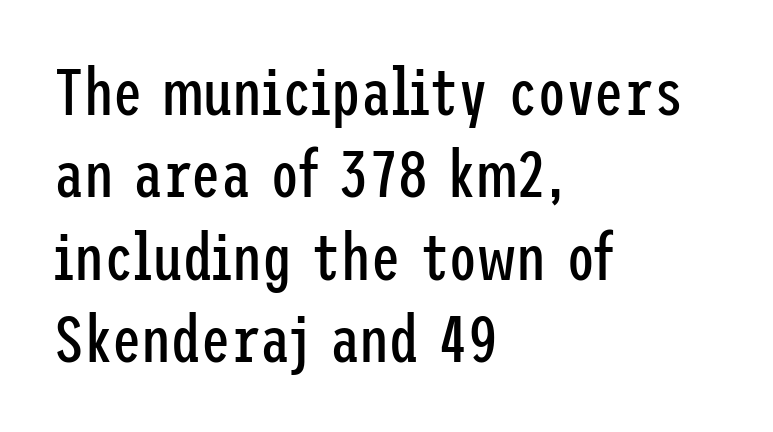
There is no visible air inserted between adjacent glyphs. Short and long lines alike share a common starting point at left. Does the type have serifs? No, each stem ends abruptly. What's the leading like? Ordinary, nothing unusual.
